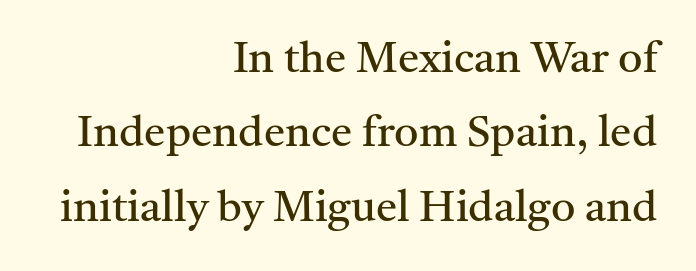
Q: Is the text bold? A: No.
Q: Is the text italic (slanted)? A: No, it is upright.
Q: Is the typeface a serif or a sans-serif typeface? A: Serif.
Q: Is the text underlined? A: No.
Q: How is the paragraph aligned? A: Right-aligned.
Q: Is the spacing between letters normal or unusually wide? A: Normal.
Q: Width (condensed, normal, or wide)? A: Normal.
Q: Stroke contrast? A: Medium.
Q: x-height? A: Medium.
Q: Monospaced? A: No.
